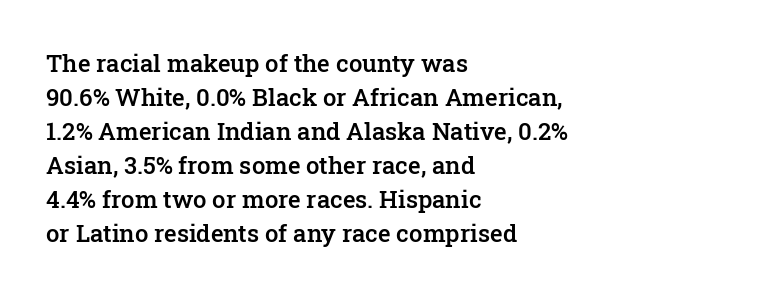
Bold? Not quite — semibold, heavier than regular but stopping short. Caption: standard tracking, unaltered. The setting favours the left margin, as ordinary paragraphs usually do. Leading matches the norm, producing a regular column. If you drew a line through each stem, it would be perfectly vertical. Bare-footed words on every line.
